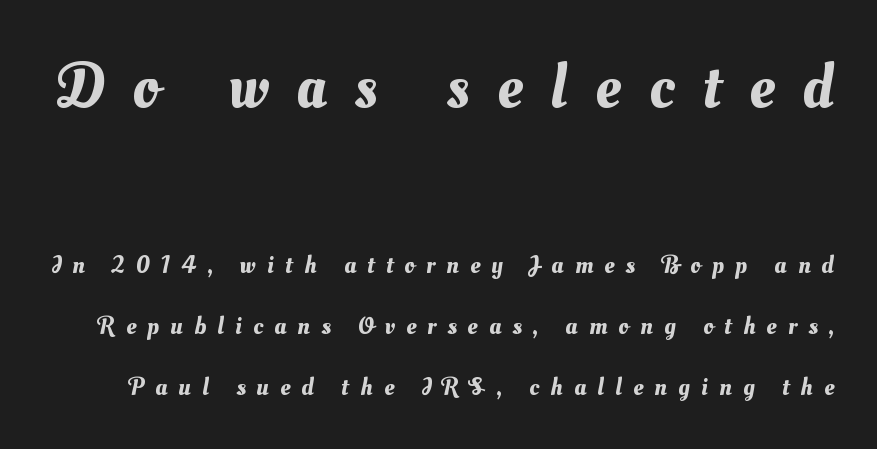
{"width": "normal", "stroke_contrast": "medium", "x_height": "small", "monospaced": "no", "underline": "no", "line_spacing": "loose", "line_spacing_ratio": 2.44, "letter_spacing": "wide", "letter_spacing_em": 0.45, "larger_block": "first", "size_ratio": 2.52, "glyph_px": 63}
